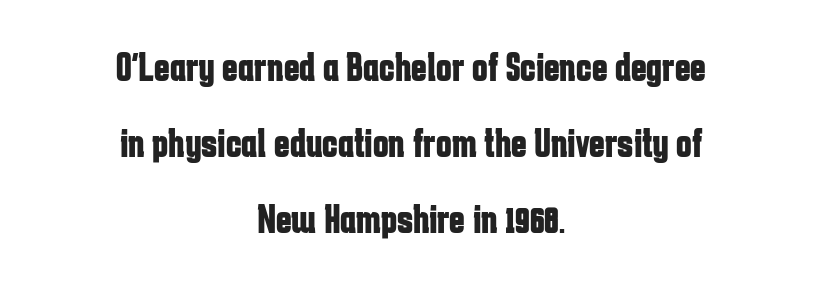
Q: Is the text bold? A: Yes.
Q: Is the text italic (slanted)? A: No, it is upright.
Q: Is the typeface a serif or a sans-serif typeface? A: Sans-serif.
Q: Is the text underlined? A: No.
Q: How is the paragraph aligned? A: Centered.
Q: Is the spacing between letters normal or unusually wide? A: Normal.
Q: Width (condensed, normal, or wide)? A: Condensed.
Q: Stroke contrast? A: Low.
Q: x-height? A: Medium.
Q: Monospaced? A: No.
